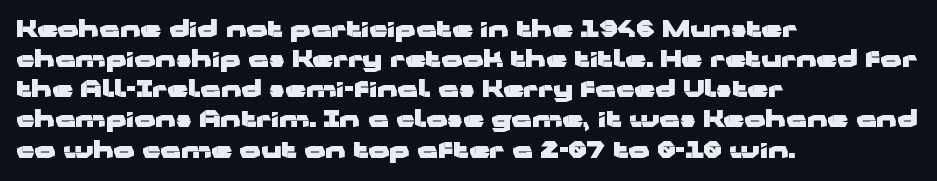
Q: Is the text bold? A: Yes.
Q: Is the text italic (slanted)? A: No, it is upright.
Q: Is the text underlined? A: No.
Q: How is the paragraph aligned? A: Left-aligned.
Q: Is the spacing between letters normal or unusually wide? A: Normal.
Q: Is the spacing between lines tight, normal or loose? A: Normal.
